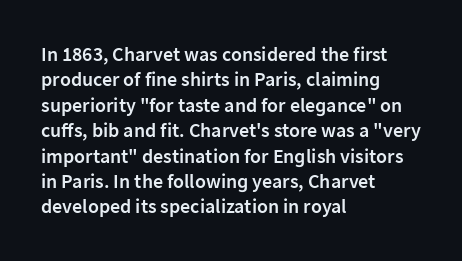
Q: Is the text bold? A: Semi-bold.
Q: Is the text italic (slanted)? A: No, it is upright.
Q: Is the text underlined? A: No.
Q: How is the paragraph aligned? A: Left-aligned.
Q: Is the spacing between letters normal or unusually wide? A: Normal.
Q: Is the spacing between lines tight, normal or loose? A: Normal.
